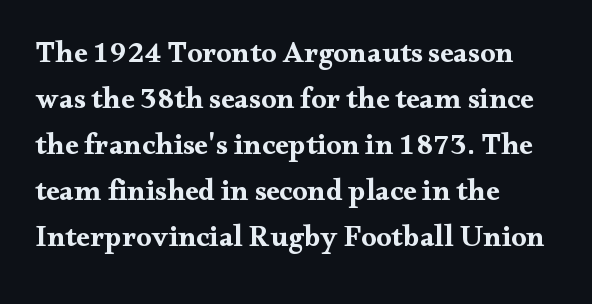
Words appear dense and cohesive because spacing is normal. Does the copy run flush right? No — it runs flush left. The glyphs have the mass of a bold cut. Quick note: underline off.
